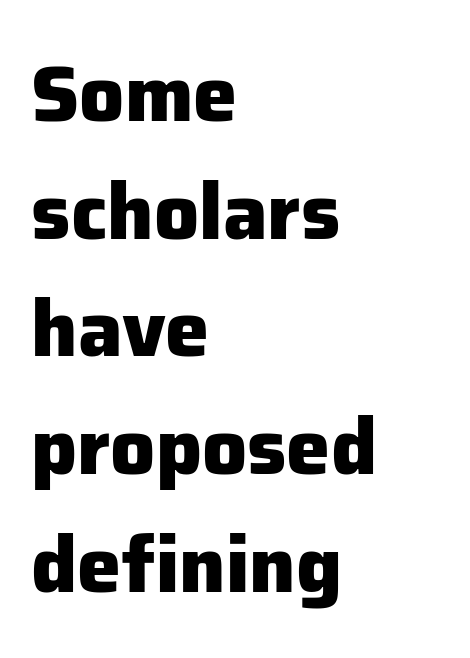
{"serif": "no", "italic": "no", "bold": "yes", "weight": "heavy", "width": "normal", "stroke_contrast": "low", "x_height": "medium", "monospaced": "no", "underline": "no", "align": "left", "line_spacing": "normal", "line_spacing_ratio": 1.49, "letter_spacing": "normal", "letter_spacing_em": 0.0, "glyph_px": 79}
